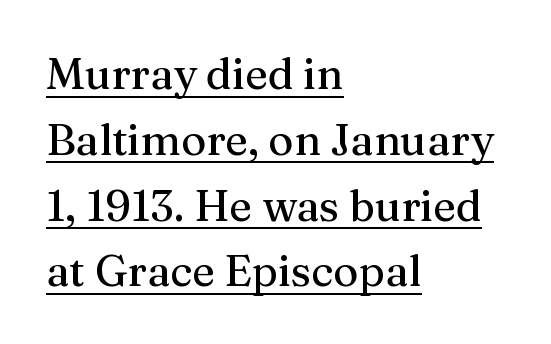
Q: Is the text italic (slanted)? A: No, it is upright.
Q: Is the typeface a serif or a sans-serif typeface? A: Serif.
Q: Is the text underlined? A: Yes.
Q: How is the paragraph aligned? A: Left-aligned.
Q: Is the spacing between letters normal or unusually wide? A: Normal.
Q: Is the spacing between lines tight, normal or loose? A: Normal.
Q: Width (condensed, normal, or wide)? A: Normal.
Q: Stroke contrast? A: Medium.
Q: x-height? A: Medium.
Q: Monospaced? A: No.
